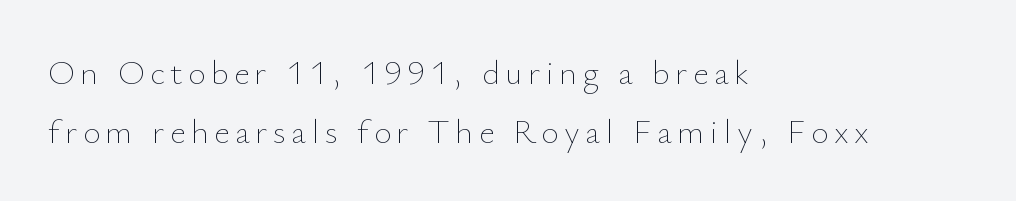
Q: Is the text bold? A: No.
Q: Is the text italic (slanted)? A: No, it is upright.
Q: Is the text underlined? A: No.
Q: How is the paragraph aligned? A: Left-aligned.
Q: Width (condensed, normal, or wide)? A: Normal.
Q: Stroke contrast? A: Low.
Q: x-height? A: Small.
Q: Monospaced? A: No.
